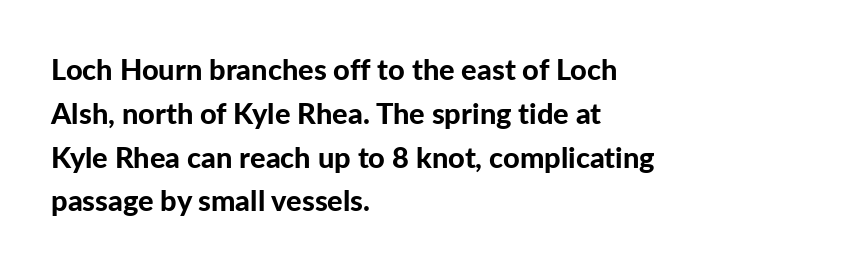
{"serif": "no", "italic": "no", "bold": "yes", "weight": "bold", "width": "normal", "stroke_contrast": "low", "x_height": "medium", "monospaced": "no", "underline": "no", "align": "left", "line_spacing": "normal", "line_spacing_ratio": 1.51, "letter_spacing": "normal", "letter_spacing_em": 0.0, "glyph_px": 29}
